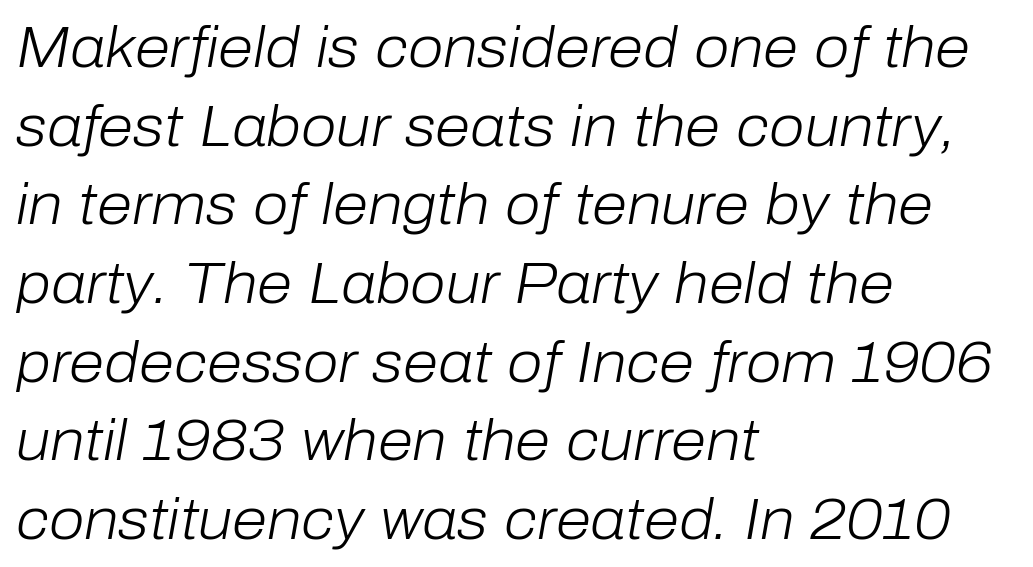
Casual observation: everything's shoved over to the left. Letter spacing: default. Each new line begins a customary step beneath the previous one. Underlining? Definitely not there. You could not count columns in this text — the font is proportionally spaced.
